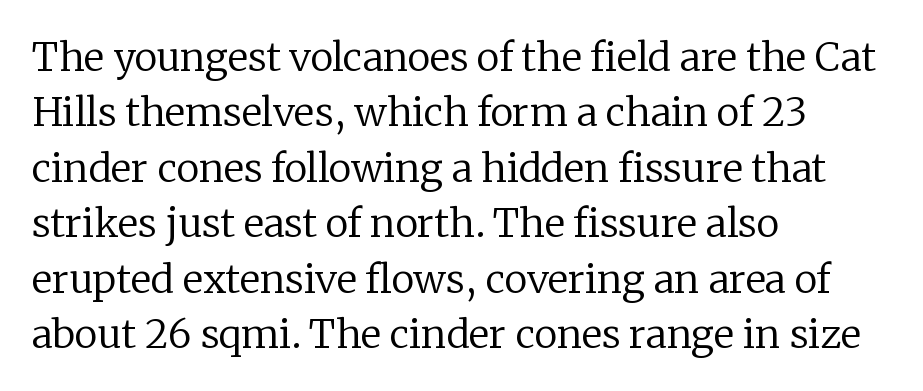
Horizontal alignment here is leftward, the default for most running prose. A light-to-regular cut is what we see here. Is this a fixed-width face? No — the glyphs have proportional, varying widths. Underlining? Definitely not there. Default kerning and tracking; the words read as compact shapes.
